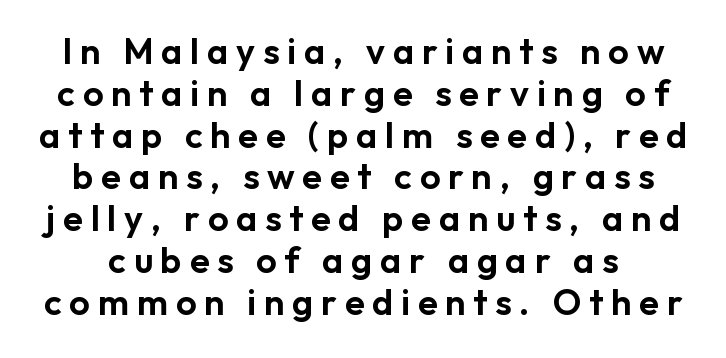
Tracking value appears strongly positive — letters spread wide. Here the designer chose a conventional face with non-uniform glyph widths. No italicization has been applied; the sample stays upright. The strip under each line holds only bare page.
